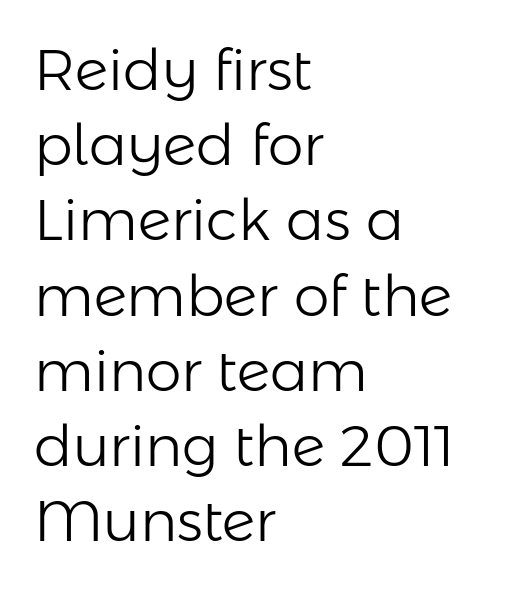
Q: Is the text bold? A: No.
Q: Is the text italic (slanted)? A: No, it is upright.
Q: Is the typeface a serif or a sans-serif typeface? A: Sans-serif.
Q: Is the text underlined? A: No.
Q: How is the paragraph aligned? A: Left-aligned.
Q: Is the spacing between letters normal or unusually wide? A: Normal.
Q: Is the spacing between lines tight, normal or loose? A: Normal.
Q: Width (condensed, normal, or wide)? A: Normal.
Q: Stroke contrast? A: Low.
Q: x-height? A: Medium.
Q: Monospaced? A: No.
